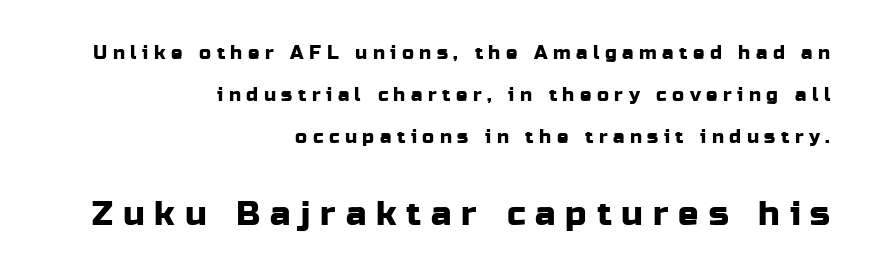
{"serif": "no", "italic": "no", "width": "normal", "stroke_contrast": "low", "x_height": "medium", "monospaced": "no", "underline": "no", "align": "right", "line_spacing": "loose", "line_spacing_ratio": 2.2, "letter_spacing": "wide", "letter_spacing_em": 0.29, "larger_block": "second", "size_ratio": 1.79, "glyph_px": 34}
